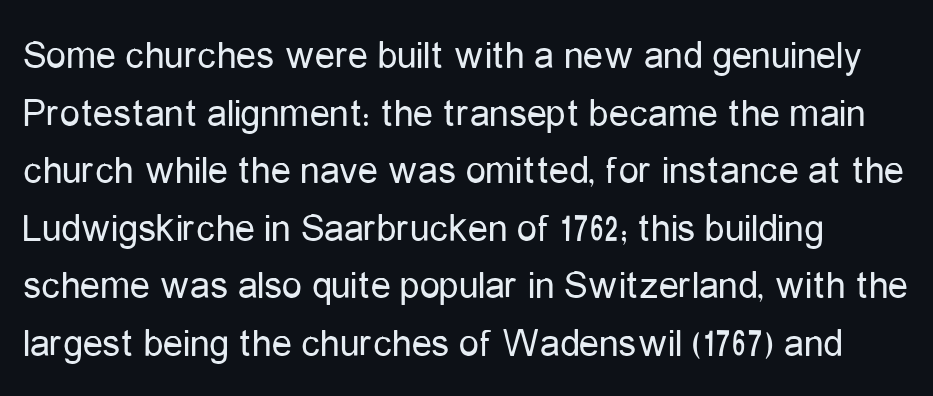
Q: Is the text bold? A: No.
Q: Is the text italic (slanted)? A: No, it is upright.
Q: Is the typeface a serif or a sans-serif typeface? A: Sans-serif.
Q: Is the text underlined? A: No.
Q: Is the spacing between letters normal or unusually wide? A: Normal.
Q: Is the spacing between lines tight, normal or loose? A: Normal.
Q: Width (condensed, normal, or wide)? A: Condensed.
Q: Stroke contrast? A: Low.
Q: x-height? A: Medium.
Q: Monospaced? A: No.
